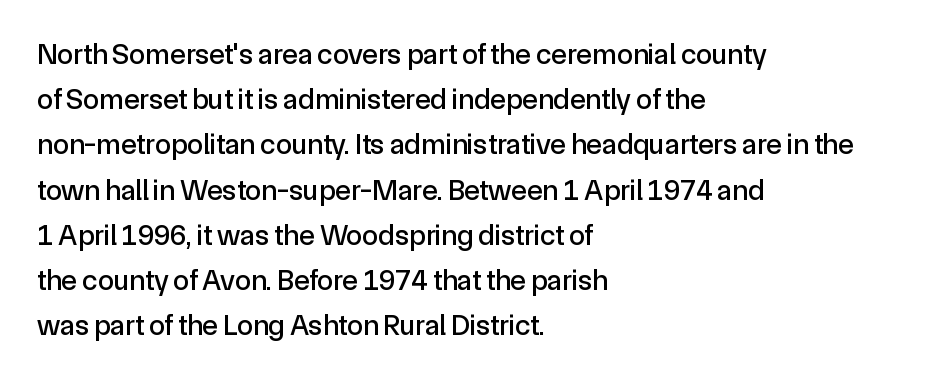
The image shows 29 px sans-serif type, upright; set left-aligned, normal line spacing (1.56x), normal letter spacing, not underlined; a medium x-height.
